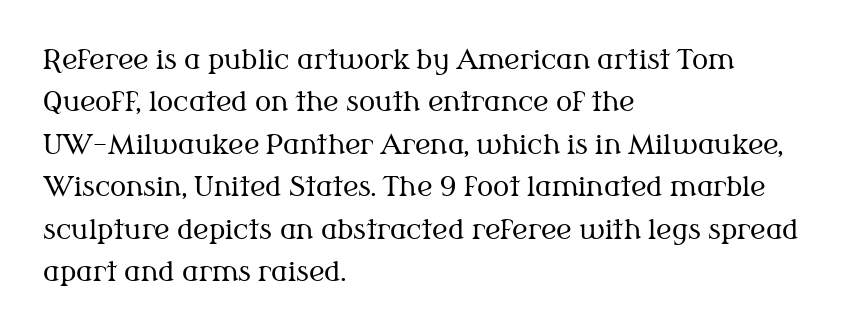
Q: Is the text bold? A: No.
Q: Is the text italic (slanted)? A: No, it is upright.
Q: Is the text underlined? A: No.
Q: How is the paragraph aligned? A: Left-aligned.
Q: Is the spacing between letters normal or unusually wide? A: Normal.
Q: Is the spacing between lines tight, normal or loose? A: Normal.
